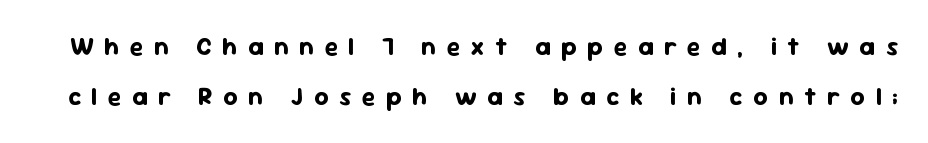
Q: Is the text bold? A: Yes.
Q: Is the text italic (slanted)? A: No, it is upright.
Q: Is the text underlined? A: No.
Q: Is the spacing between letters normal or unusually wide? A: Unusually wide.
Q: Is the spacing between lines tight, normal or loose? A: Loose.
